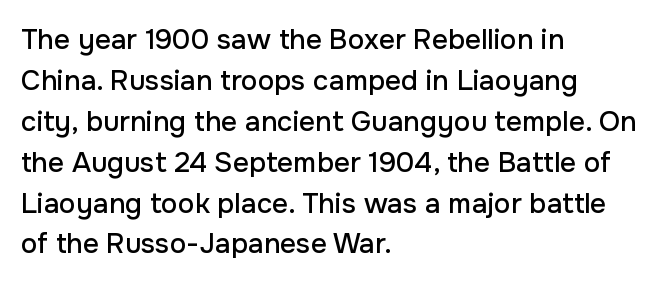
The image shows 28 px sans-serif type, upright; set left-aligned, normal line spacing (1.46x), normal letter spacing, not underlined; low stroke contrast and a medium x-height.
